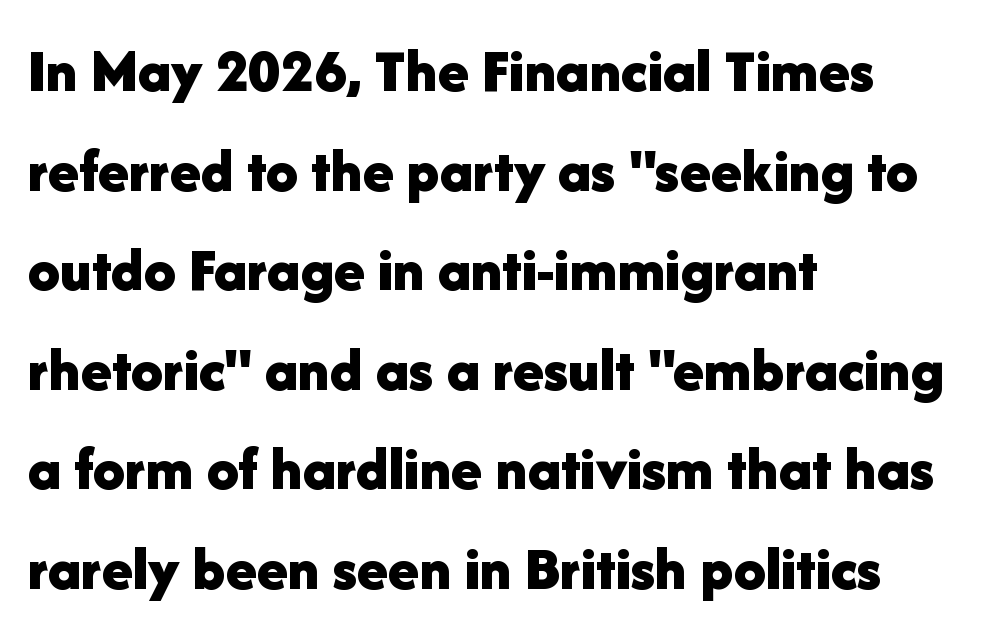
Q: Is the text bold? A: Yes.
Q: Is the text italic (slanted)? A: No, it is upright.
Q: Is the typeface a serif or a sans-serif typeface? A: Sans-serif.
Q: Is the text underlined? A: No.
Q: How is the paragraph aligned? A: Left-aligned.
Q: Is the spacing between letters normal or unusually wide? A: Normal.
Q: Is the spacing between lines tight, normal or loose? A: Normal.
Q: Width (condensed, normal, or wide)? A: Normal.
Q: Stroke contrast? A: Low.
Q: x-height? A: Medium.
Q: Monospaced? A: No.
